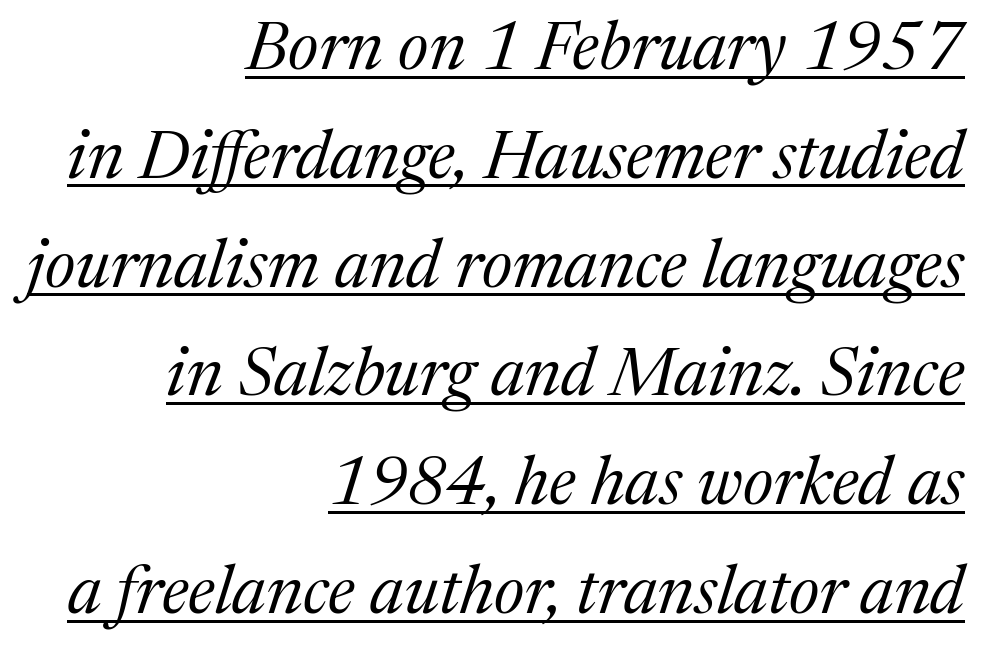
Caption: standard tracking, unaltered. Each letter's strokes conclude with small projecting serifs. Is this a heavy cut? Hardly; it is regular or lighter. Character widths vary here, with narrow letters taking less room than wide ones.
